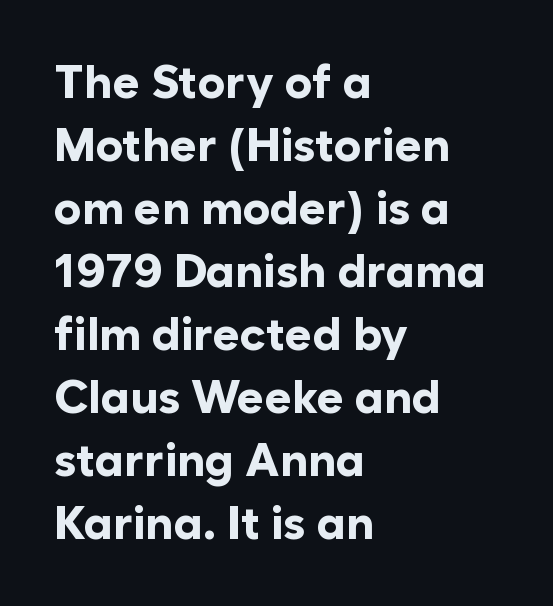
The image shows 46 px bold sans-serif type, upright; set left-aligned, normal line spacing (1.37x), normal letter spacing, not underlined; low stroke contrast and a medium x-height.
